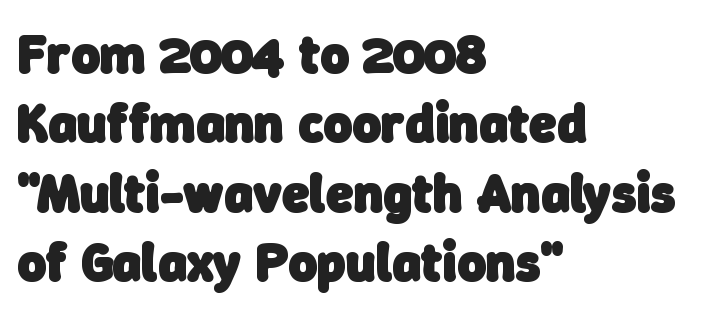
Q: Is the text bold? A: Yes.
Q: Is the typeface a serif or a sans-serif typeface? A: Sans-serif.
Q: Is the text underlined? A: No.
Q: How is the paragraph aligned? A: Left-aligned.
Q: Is the spacing between letters normal or unusually wide? A: Normal.
Q: Is the spacing between lines tight, normal or loose? A: Normal.
Q: Width (condensed, normal, or wide)? A: Normal.
Q: Stroke contrast? A: Low.
Q: x-height? A: Medium.
Q: Monospaced? A: No.
